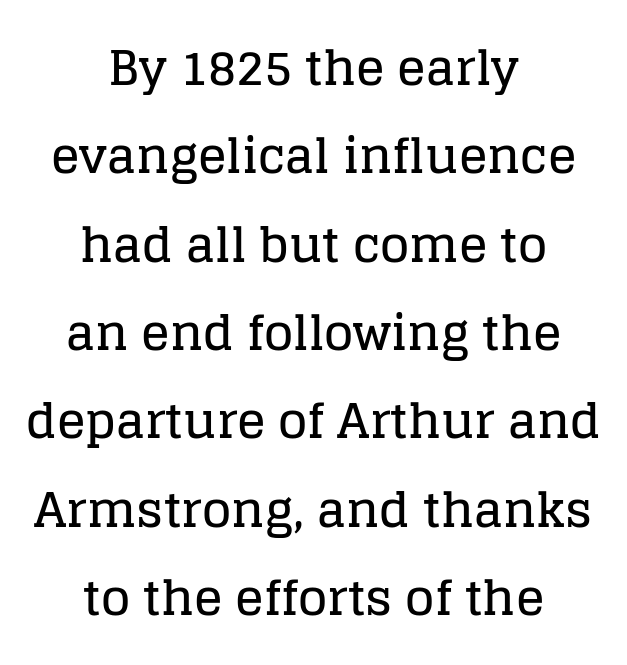
The image shows 48 px serif type, upright; set centered, line spacing 1.84x, normal letter spacing, not underlined; low stroke contrast and a large x-height.
